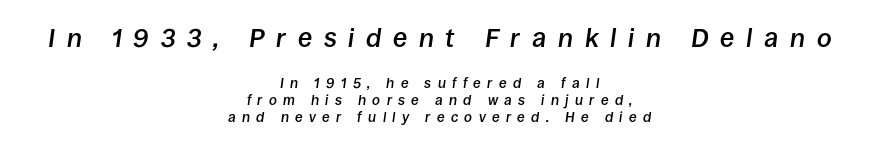
Look at the stroke-to-counter ratio: somewhat heavy, a semibold. Observe the wide spacing: letters keep a clear distance from each other. Yep, that's italic — everything's leaning. Centered paragraph, ragged on both sides.
